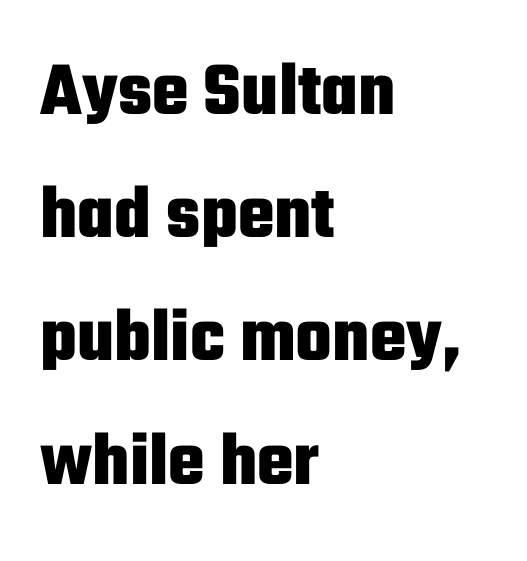
Whoever set this chose a conventional vertical rhythm. Posture: vertical. Descenders hang freely into open space. Looks like regular typesetting: each glyph gets only the width it needs. Each word holds together tightly as a unit, with standard inter-letter gaps. The font is running at its bold setting.
